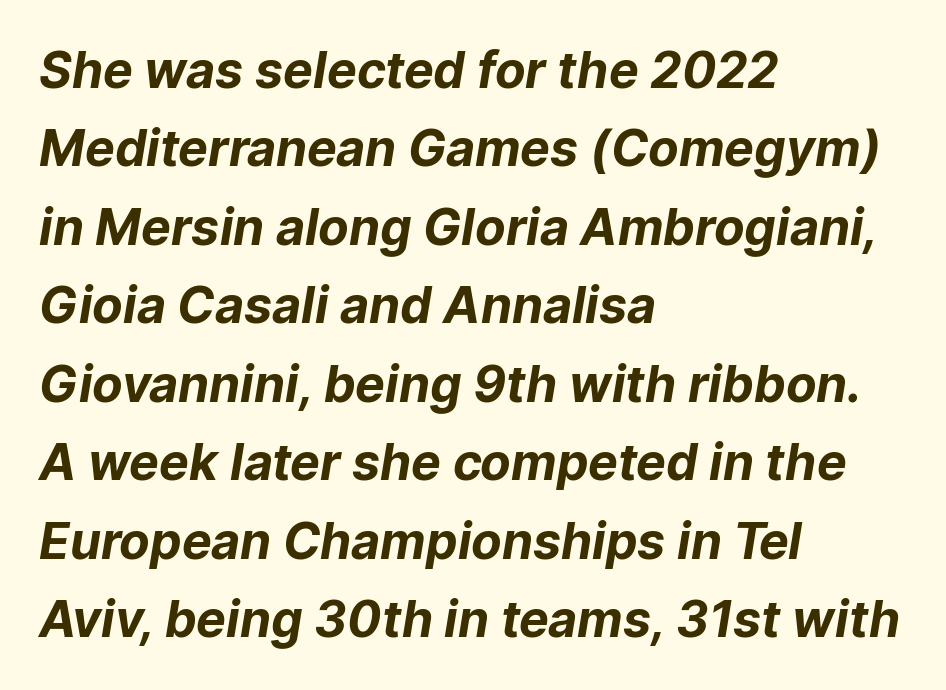
The image shows 50 px bold sans-serif type; set left-aligned, normal line spacing (1.57x), normal letter spacing, not underlined; low stroke contrast and a medium x-height.
